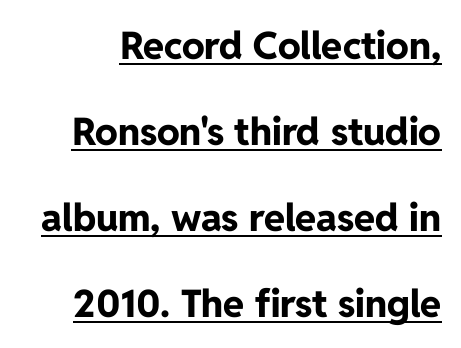
The type sits square on the baseline with zero lean. This sample uses a sans-serif face. This rendering features underlined lettering. Does the leading feel generous? Absolutely, it's lavish.
